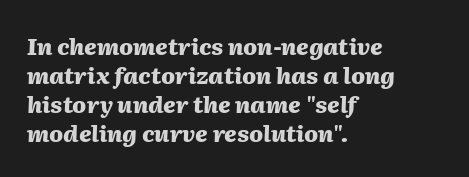
The image shows 23 px bold type, italic (leaning right); set left-aligned, normal line spacing (1.26x), normal letter spacing, not underlined.
